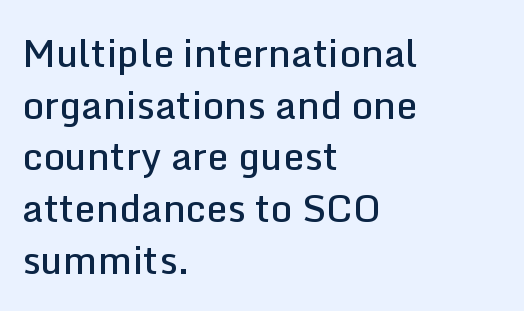
The image shows 38 px semibold sans-serif type, upright; set left-aligned, normal line spacing (1.36x), normal letter spacing, not underlined; low stroke contrast and a medium x-height.
